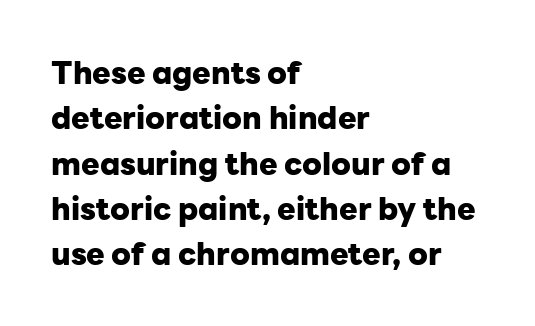
A typesetter would call this proportional, since set widths differ per character. Unlike a traditional serif, this face leaves its strokes unadorned. Look at the tracking — it's just the regular setting, nothing added. Underlining? Definitely not there.
